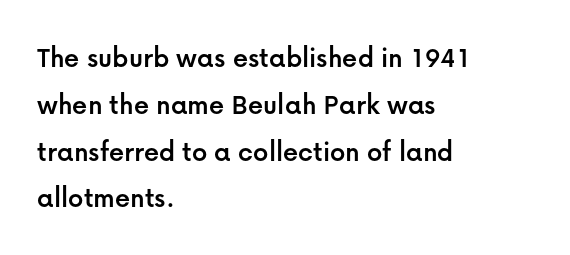
This sample uses a sans-serif face. Caption: multi-line text, flush left, ragged right. The rendering uses natural spacing where letterforms have individual widths. Standard letterfit; no display-style spreading of the glyphs.
